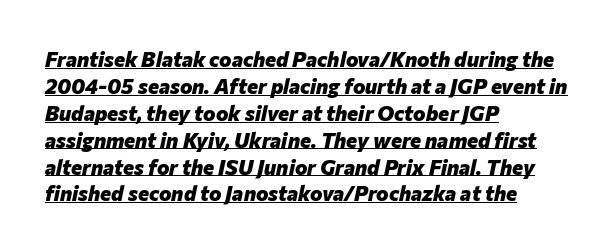
Decoration check: the copy is underlined. The glyphs look as if they've been sheared to an angle. Line spacing here is normal. Typeset ragged right — the left edge is the straight one. The face used here has the dense, thick strokes of a bold. The gaps between neighbouring characters are ordinary and unremarkable.
